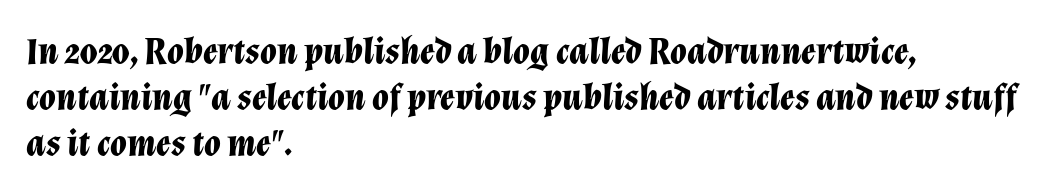
The area under the type is left untouched. Compared with a centered layout, this one pins lines to the left instead. No extra tracking has been applied to these lines. This sample has the flowing, uneven cadence of proportional lettering.
